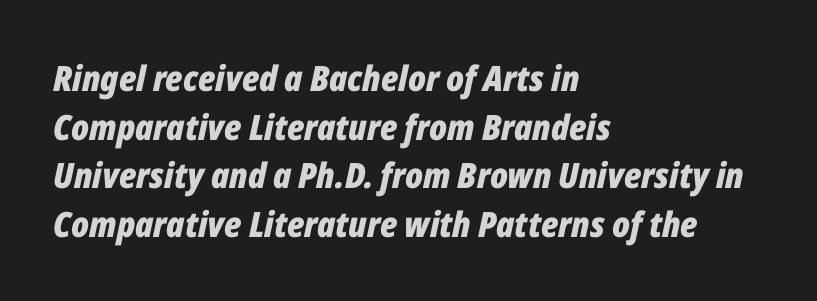
{"italic": "yes", "lean": "right", "slant_degrees": 12, "bold": "yes", "weight": "bold", "width": "condensed", "stroke_contrast": "low", "x_height": "medium", "monospaced": "no", "underline": "no", "align": "left", "line_spacing": "normal", "line_spacing_ratio": 1.39, "letter_spacing": "normal", "letter_spacing_em": 0.0, "glyph_px": 35}
